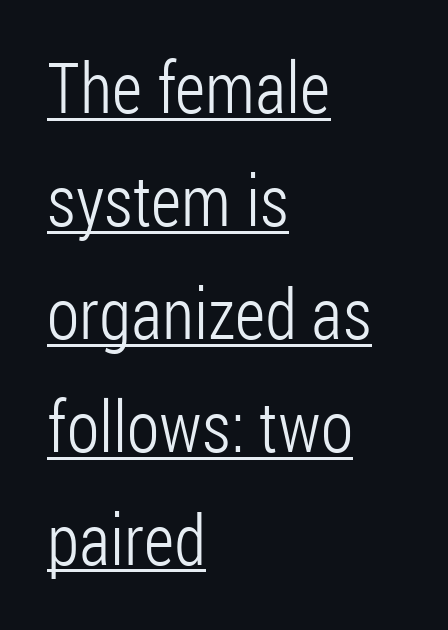
Q: Is the text bold? A: No.
Q: Is the text italic (slanted)? A: No, it is upright.
Q: Is the typeface a serif or a sans-serif typeface? A: Sans-serif.
Q: Is the text underlined? A: Yes.
Q: How is the paragraph aligned? A: Left-aligned.
Q: Is the spacing between letters normal or unusually wide? A: Normal.
Q: Is the spacing between lines tight, normal or loose? A: Normal.
Q: Width (condensed, normal, or wide)? A: Condensed.
Q: Stroke contrast? A: Low.
Q: x-height? A: Medium.
Q: Monospaced? A: No.
